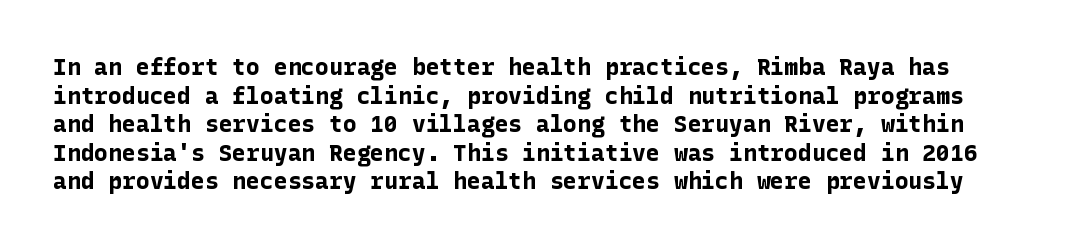
The strokes are fattened all the way to bold. Standard letterfit; no display-style spreading of the glyphs. Unlike italic type, these characters show no tilt at all. Descenders hang freely into open space.
